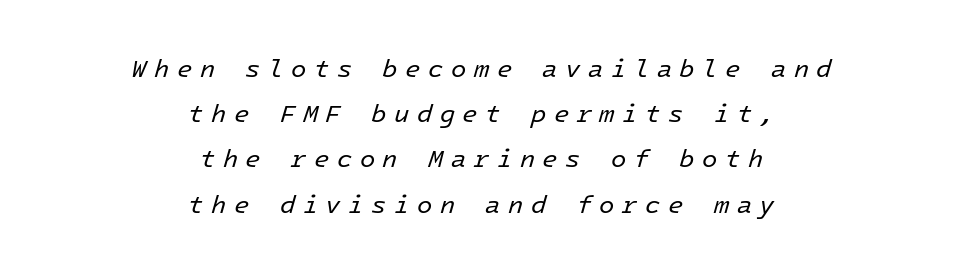
{"italic": "yes", "lean": "right", "slant_degrees": 16, "bold": "no", "underline": "no", "align": "center", "line_spacing_ratio": 1.81, "letter_spacing": "wide", "letter_spacing_em": 0.3, "glyph_px": 25}
